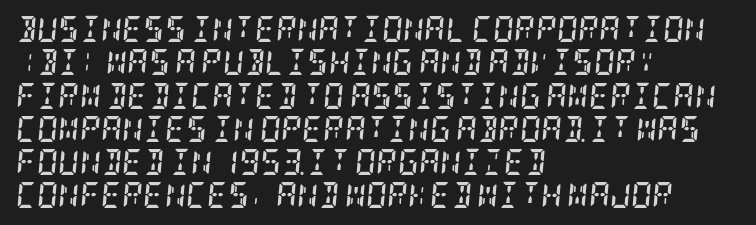
{"italic": "yes", "lean": "right", "slant_degrees": 5, "bold": "yes", "underline": "no", "align": "left", "line_spacing": "normal", "line_spacing_ratio": 1.28, "letter_spacing": "normal", "letter_spacing_em": 0.0, "glyph_px": 26}
